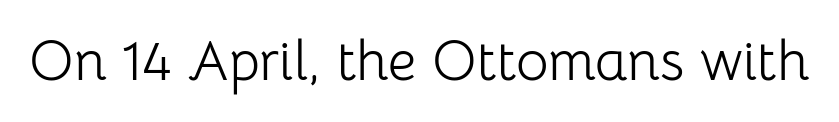
Q: Is the text bold? A: No.
Q: Is the text italic (slanted)? A: No, it is upright.
Q: Is the typeface a serif or a sans-serif typeface? A: Sans-serif.
Q: Is the text underlined? A: No.
Q: Is the spacing between letters normal or unusually wide? A: Normal.
Q: Width (condensed, normal, or wide)? A: Normal.
Q: Stroke contrast? A: Low.
Q: x-height? A: Medium.
Q: Monospaced? A: No.
